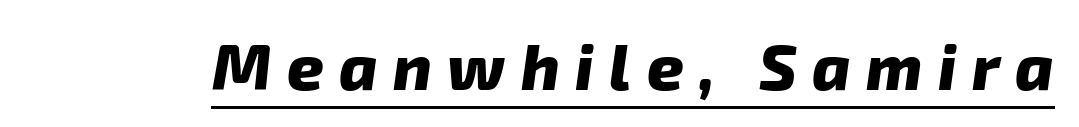
The image shows 64 px heavy sans-serif type; set unusually wide letter spacing (+0.24 em), underlined; low stroke contrast and a medium x-height.
